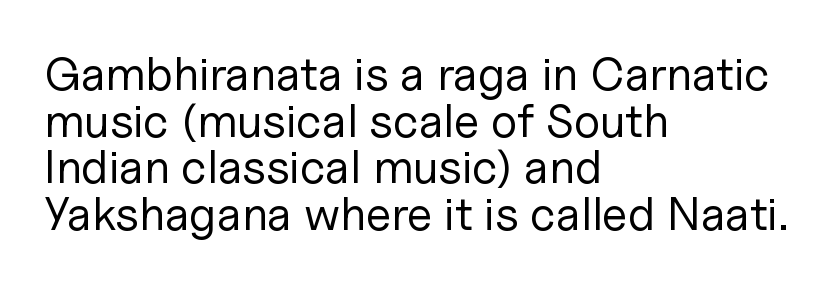
The image shows 47 px regular-weight sans-serif type, upright; set left-aligned, tight line spacing (0.99x), normal letter spacing, not underlined; low stroke contrast and a medium x-height.
